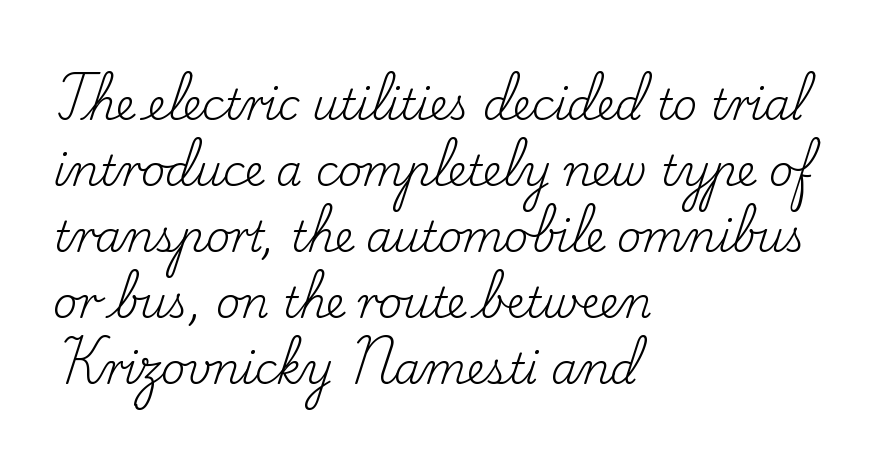
{"serif": "yes", "bold": "no", "weight": "regular", "width": "normal", "stroke_contrast": "low", "x_height": "small", "monospaced": "no", "underline": "no", "align": "left", "line_spacing": "normal", "line_spacing_ratio": 1.57, "letter_spacing": "normal", "letter_spacing_em": 0.0, "glyph_px": 42}
